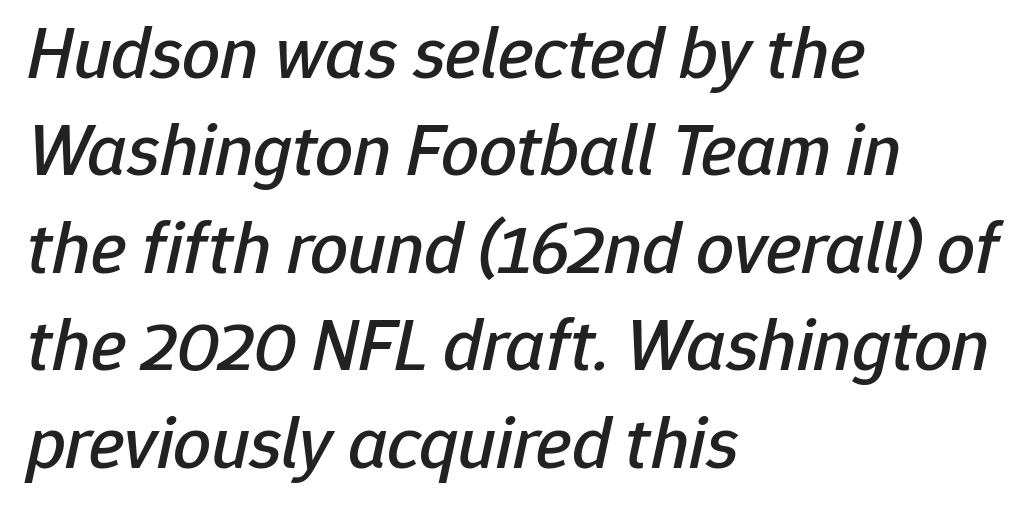
This rendering features lettering with no underline. Quick note: interline space is typical. Standard letterfit; no display-style spreading of the glyphs. Do the characters align in a grid? No, the font is proportional. When letters slant like this, we call the style italic. Every row of glyphs begins at an identical x-position on the left.
